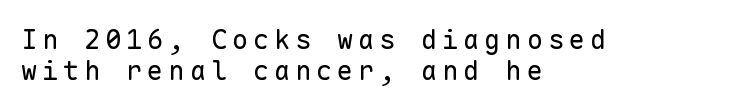
The image shows 27 px text type, upright; set left-aligned, line spacing 1.16x, not underlined.
